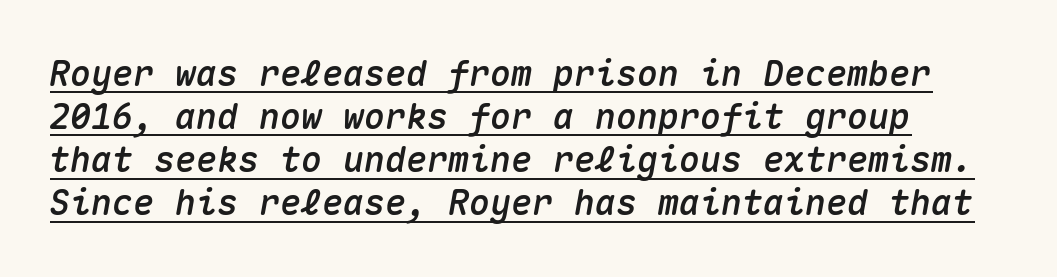
Q: Is the text italic (slanted)? A: Yes, it leans right by about 10 degrees.
Q: Is the text underlined? A: Yes.
Q: How is the paragraph aligned? A: Left-aligned.
Q: Is the spacing between letters normal or unusually wide? A: Normal.
Q: Width (condensed, normal, or wide)? A: Normal.
Q: Stroke contrast? A: Medium.
Q: x-height? A: Medium.
Q: Monospaced? A: Yes.
